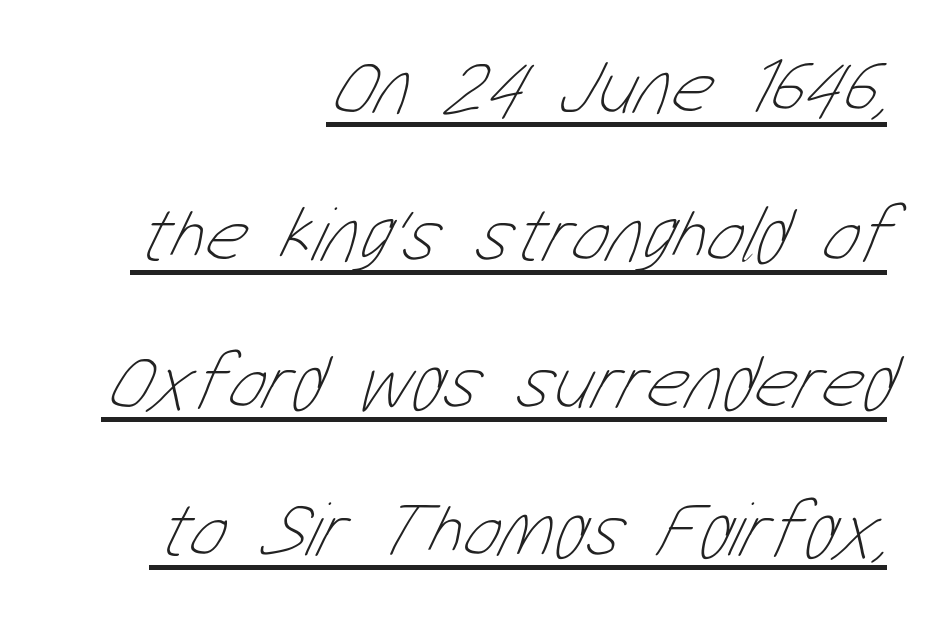
Q: Is the text bold? A: No.
Q: Is the text underlined? A: Yes.
Q: How is the paragraph aligned? A: Right-aligned.
Q: Is the spacing between letters normal or unusually wide? A: Normal.
Q: Width (condensed, normal, or wide)? A: Condensed.
Q: Stroke contrast? A: Low.
Q: x-height? A: Medium.
Q: Monospaced? A: No.
